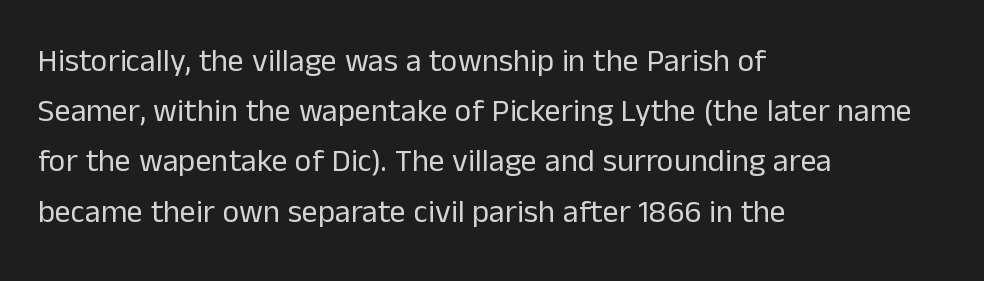
{"serif": "no", "italic": "no", "bold": "no", "weight": "regular", "width": "normal", "stroke_contrast": "low", "x_height": "medium", "monospaced": "no", "underline": "no", "align": "left", "line_spacing": "normal", "line_spacing_ratio": 1.57, "letter_spacing": "normal", "letter_spacing_em": 0.0, "glyph_px": 32}
